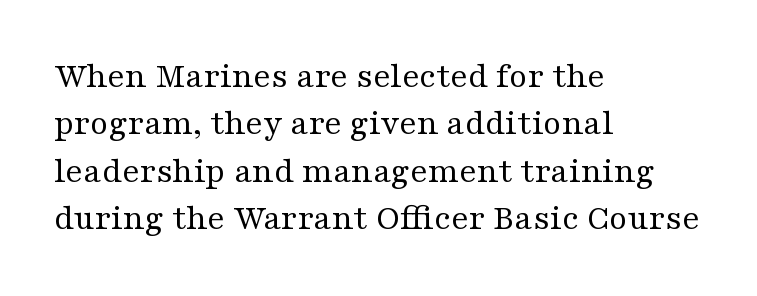
{"serif": "yes", "italic": "no", "bold": "no", "weight": "regular", "width": "wide", "stroke_contrast": "medium", "x_height": "medium", "monospaced": "no", "underline": "no", "align": "left", "line_spacing": "normal", "line_spacing_ratio": 1.28, "letter_spacing": "normal", "letter_spacing_em": 0.0, "glyph_px": 37}
